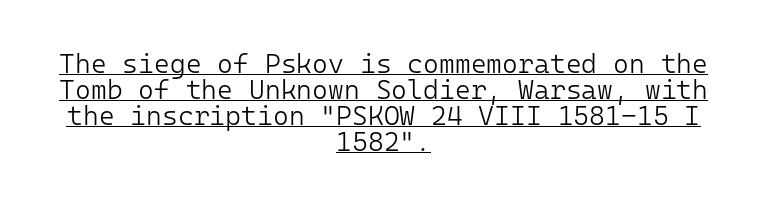
The lines are quadded center. The passage shown is not bold in any degree. Very little white space separates one row of letters from the next. What decoration does the sample have? An underline. Words appear dense and cohesive because spacing is normal.
